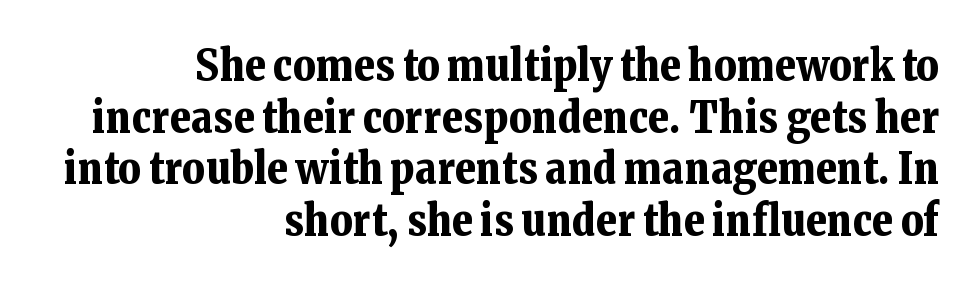
{"serif": "yes", "italic": "no", "bold": "yes", "weight": "bold", "width": "normal", "stroke_contrast": "low", "x_height": "medium", "monospaced": "no", "underline": "no", "align": "right", "line_spacing_ratio": 1.2, "letter_spacing": "normal", "letter_spacing_em": 0.0, "glyph_px": 43}
